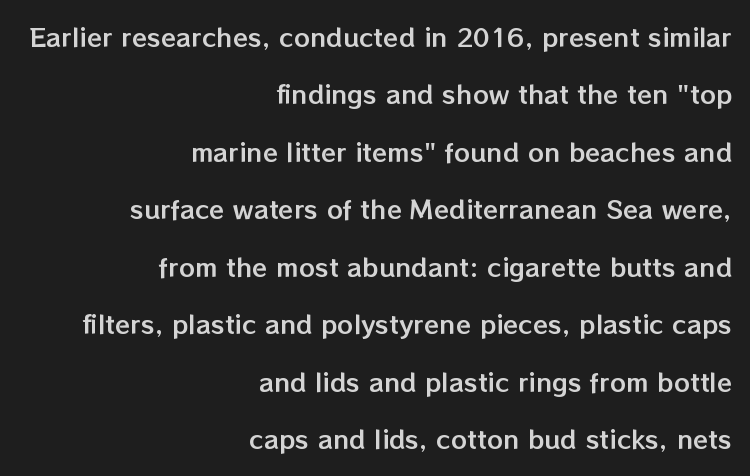
Interline gaps are noticeably wide in this sample. Tracking here is standard; glyphs follow each other at the usual distance. Ascenders rise straight up at ninety degrees. Layout note: lines flush right. Has an underline been added? It has not.
